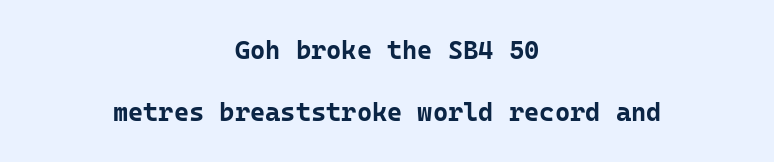
Q: Is the text bold? A: Yes.
Q: Is the text italic (slanted)? A: No, it is upright.
Q: Is the text underlined? A: No.
Q: How is the paragraph aligned? A: Centered.
Q: Is the spacing between letters normal or unusually wide? A: Normal.
Q: Is the spacing between lines tight, normal or loose? A: Loose.
